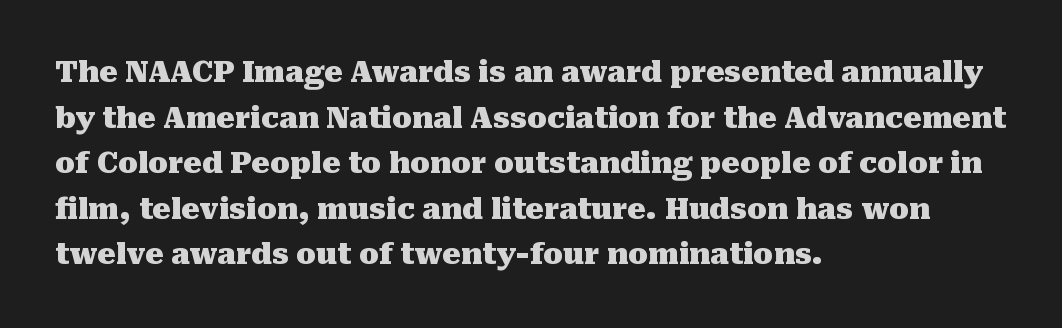
Q: Is the text bold? A: Yes.
Q: Is the text italic (slanted)? A: No, it is upright.
Q: Is the typeface a serif or a sans-serif typeface? A: Serif.
Q: Is the text underlined? A: No.
Q: How is the paragraph aligned? A: Left-aligned.
Q: Is the spacing between letters normal or unusually wide? A: Normal.
Q: Is the spacing between lines tight, normal or loose? A: Normal.
Q: Width (condensed, normal, or wide)? A: Normal.
Q: Stroke contrast? A: Medium.
Q: x-height? A: Medium.
Q: Monospaced? A: No.
